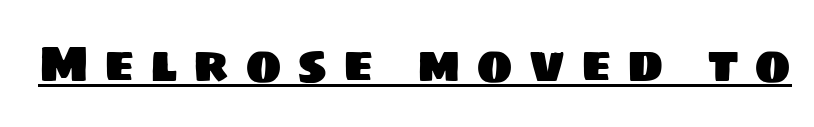
Somebody hit Ctrl+U on this one — the words are underlined. Proportional: the letters do not fall into vertical columns. What kind of face is this? One without serifs — a sans. Words appear elongated and porous because spacing is wide.
